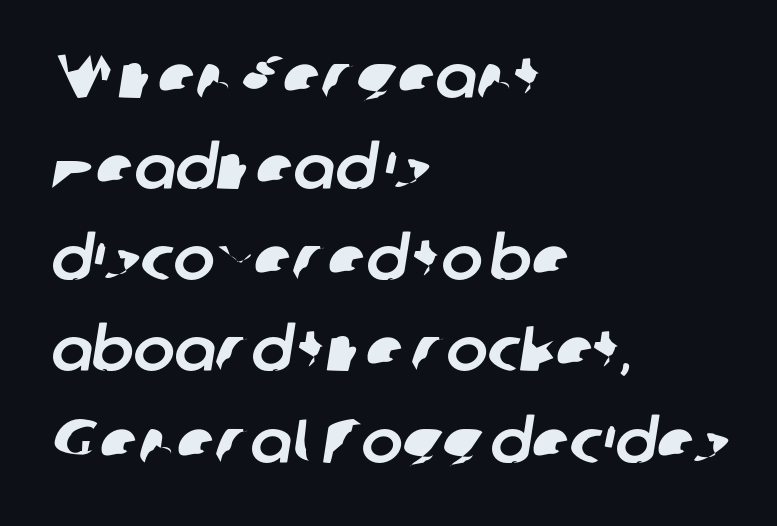
{"serif": "no", "width": "normal", "stroke_contrast": "low", "x_height": "medium", "monospaced": "no", "underline": "no", "align": "left", "line_spacing": "normal", "line_spacing_ratio": 1.47, "letter_spacing": "normal", "letter_spacing_em": 0.0, "glyph_px": 62}
